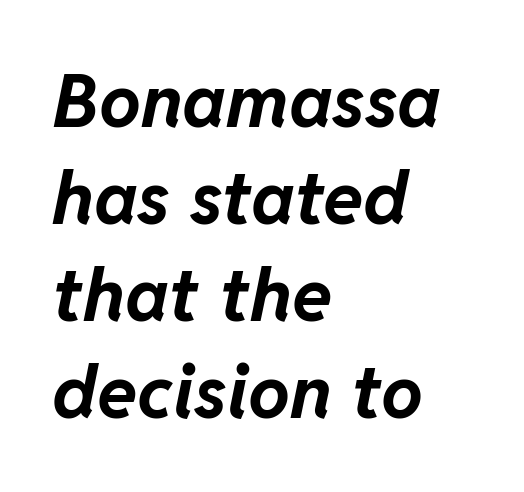
The image shows 74 px bold type, italic (leaning right); set left-aligned, normal line spacing (1.31x), normal letter spacing, not underlined; low stroke contrast and a medium x-height.
